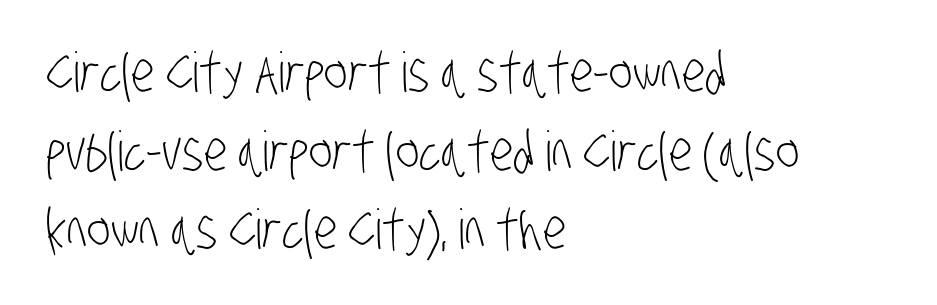
What's the leading like? Ordinary, nothing unusual. Each letter keeps its own natural width here, so spacing adapts to shape. Think standard paragraph weight, or any step lighter than that. The words here are not underlined. Where is the straight margin? On the left.
